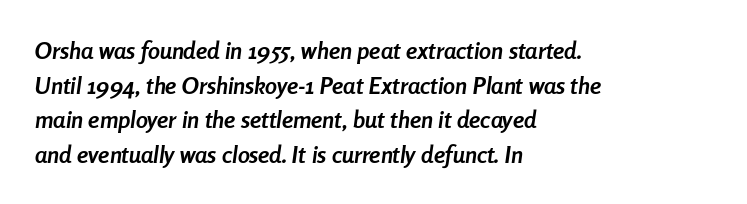
{"italic": "yes", "lean": "right", "slant_degrees": 8, "bold": "yes", "underline": "no", "align": "left", "line_spacing": "normal", "line_spacing_ratio": 1.44, "letter_spacing": "normal", "letter_spacing_em": 0.0, "glyph_px": 24}
